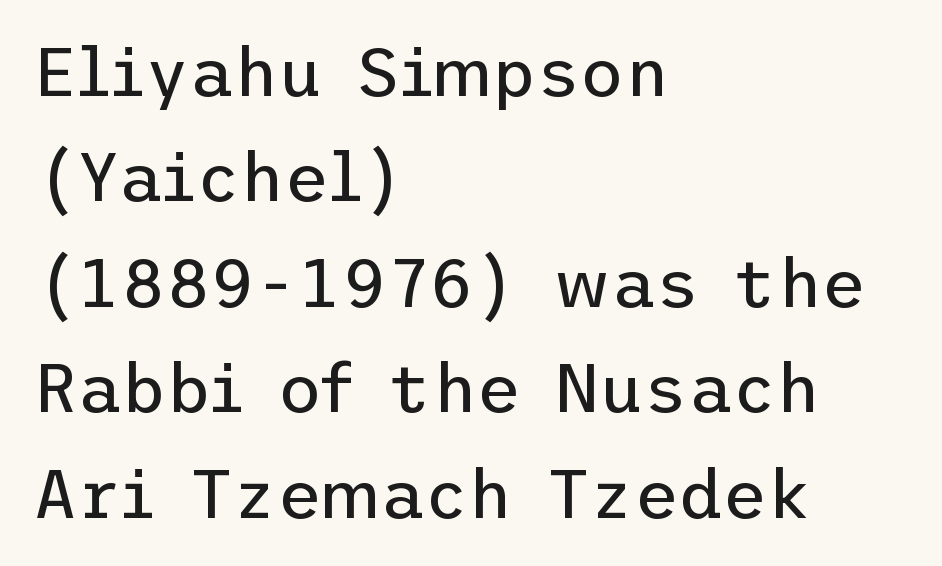
{"serif": "no", "italic": "no", "bold": "no", "weight": "regular", "width": "normal", "stroke_contrast": "low", "x_height": "medium", "underline": "no", "align": "left", "line_spacing": "normal", "line_spacing_ratio": 1.55, "letter_spacing": "normal", "letter_spacing_em": 0.0, "glyph_px": 68}
